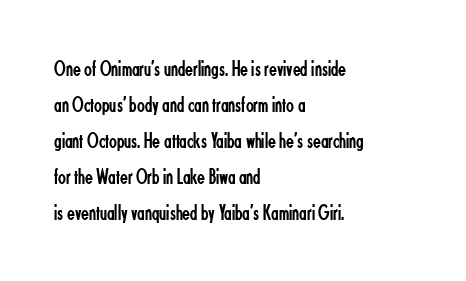
Q: Is the text bold? A: No.
Q: Is the text italic (slanted)? A: No, it is upright.
Q: Is the text underlined? A: No.
Q: How is the paragraph aligned? A: Left-aligned.
Q: Is the spacing between letters normal or unusually wide? A: Normal.
Q: Is the spacing between lines tight, normal or loose? A: Normal.
